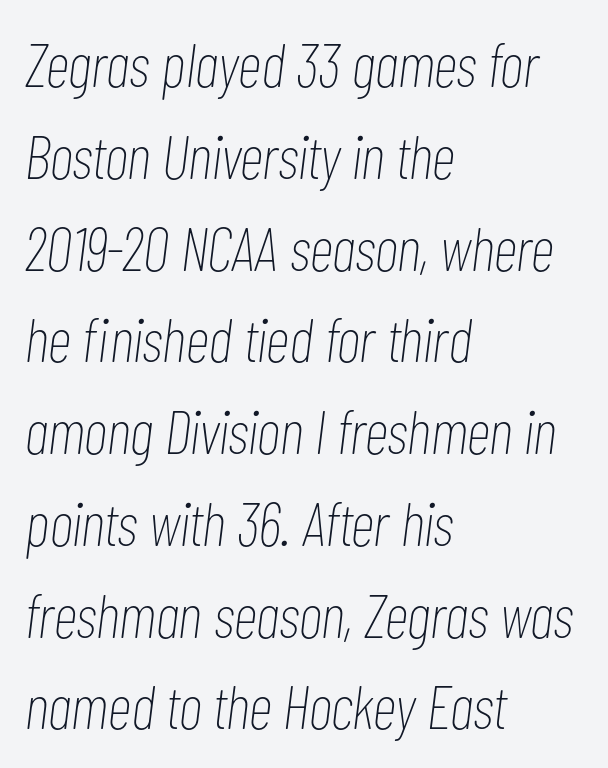
Q: Is the text bold? A: No.
Q: Is the text italic (slanted)? A: Yes, it leans right by about 7 degrees.
Q: Is the text underlined? A: No.
Q: How is the paragraph aligned? A: Left-aligned.
Q: Is the spacing between letters normal or unusually wide? A: Normal.
Q: Is the spacing between lines tight, normal or loose? A: Normal.
Q: Width (condensed, normal, or wide)? A: Condensed.
Q: Stroke contrast? A: Low.
Q: x-height? A: Medium.
Q: Monospaced? A: No.
